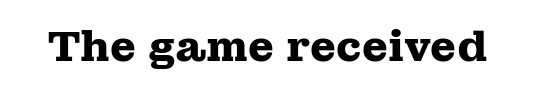
{"serif": "yes", "italic": "no", "bold": "yes", "weight": "heavy", "width": "wide", "stroke_contrast": "medium", "x_height": "medium", "monospaced": "no", "underline": "no", "letter_spacing": "normal", "letter_spacing_em": 0.0, "glyph_px": 42}
